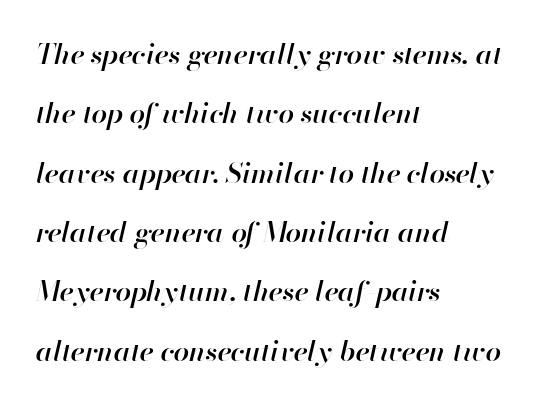
The face used here is proportionally spaced, like ordinary book or web type. Characters follow at the spacing the type designer built in. Designer's note — italics engaged. Compared with a centered layout, this one pins lines to the left instead.
